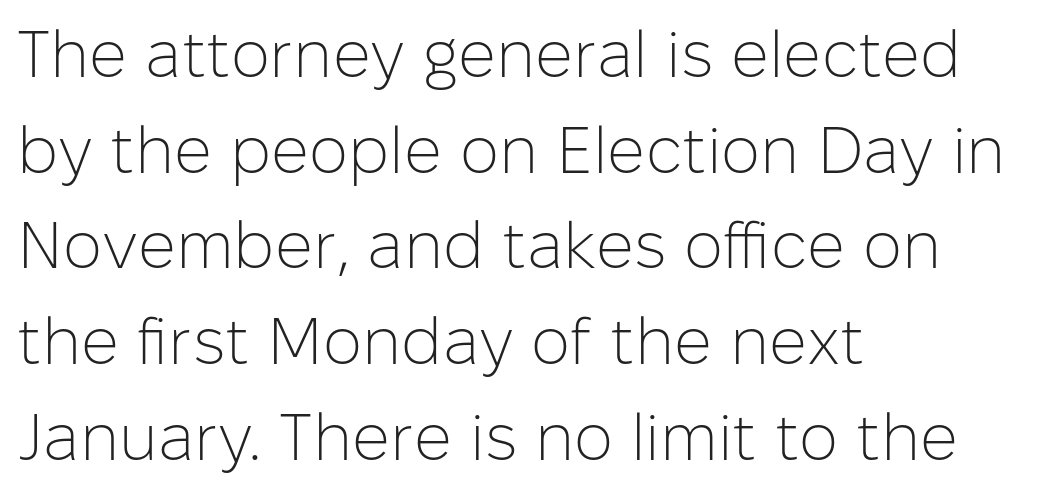
Q: Is the text bold? A: No.
Q: Is the text italic (slanted)? A: No, it is upright.
Q: Is the typeface a serif or a sans-serif typeface? A: Sans-serif.
Q: Is the text underlined? A: No.
Q: How is the paragraph aligned? A: Left-aligned.
Q: Is the spacing between letters normal or unusually wide? A: Normal.
Q: Is the spacing between lines tight, normal or loose? A: Normal.
Q: Width (condensed, normal, or wide)? A: Normal.
Q: Stroke contrast? A: Low.
Q: x-height? A: Medium.
Q: Monospaced? A: No.
